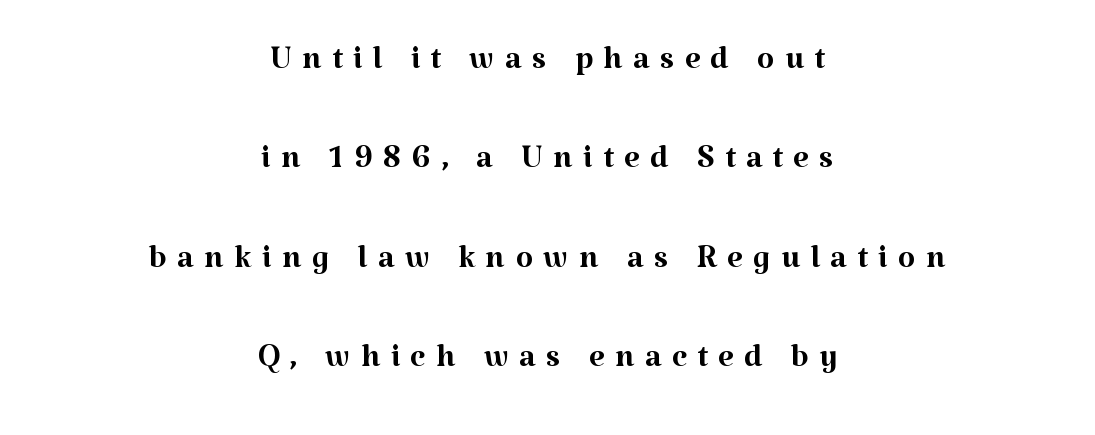
The rendering inserts visible extra space after every character. Compared with a typical body face, this is equally light or lighter still. The face used here is proportionally spaced, like ordinary book or web type. Underlining? Definitely not there.
